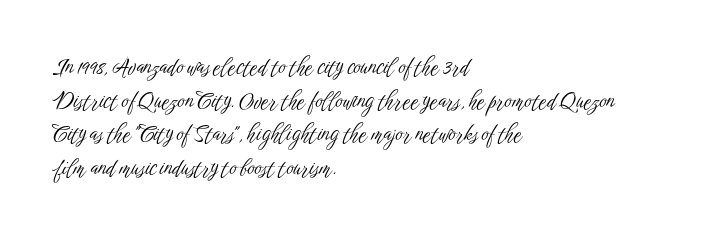
Q: Is the text bold? A: No.
Q: Is the text italic (slanted)? A: Yes.
Q: Is the text underlined? A: No.
Q: How is the paragraph aligned? A: Left-aligned.
Q: Is the spacing between letters normal or unusually wide? A: Normal.
Q: Is the spacing between lines tight, normal or loose? A: Normal.
